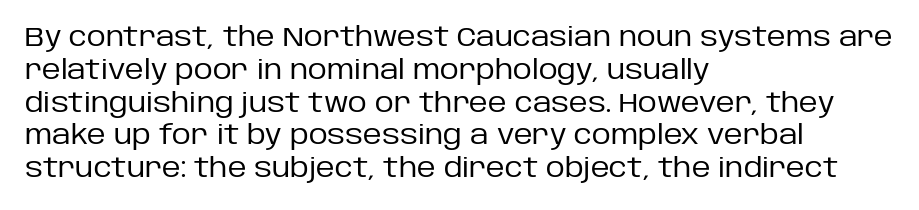
Check the space under the baseline: it is left empty. Posture: upright roman. Is the type heavy? It reads as light-to-regular instead. One-word summary of the alignment: left. The line-height multiplier appears to be the usual default.
